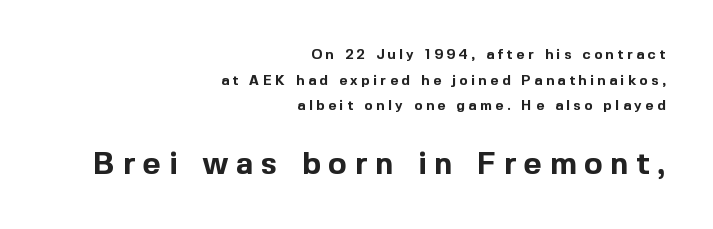
Weight: bold. The typeface chosen for these lines omits serifs. Proportional: the letters do not fall into vertical columns. The face used here is rendered with a markedly widened letterfit. The space directly below the letters is spotless.
